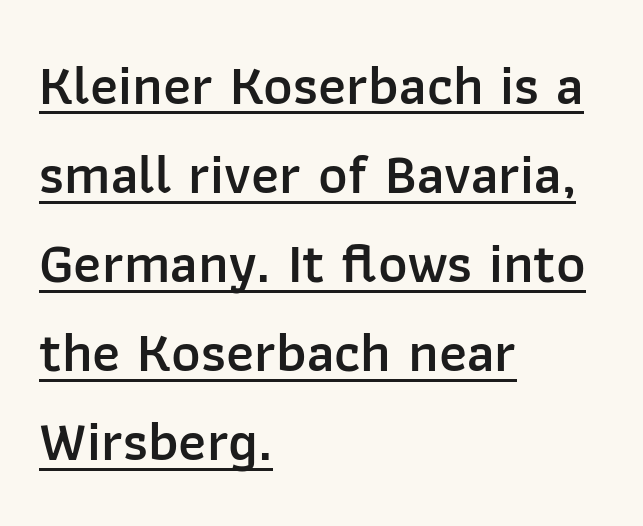
Q: Is the text bold? A: Semi-bold.
Q: Is the text italic (slanted)? A: No, it is upright.
Q: Is the typeface a serif or a sans-serif typeface? A: Sans-serif.
Q: Is the text underlined? A: Yes.
Q: How is the paragraph aligned? A: Left-aligned.
Q: Is the spacing between letters normal or unusually wide? A: Normal.
Q: Is the spacing between lines tight, normal or loose? A: Normal.
Q: Width (condensed, normal, or wide)? A: Normal.
Q: Stroke contrast? A: Low.
Q: x-height? A: Medium.
Q: Monospaced? A: No.
